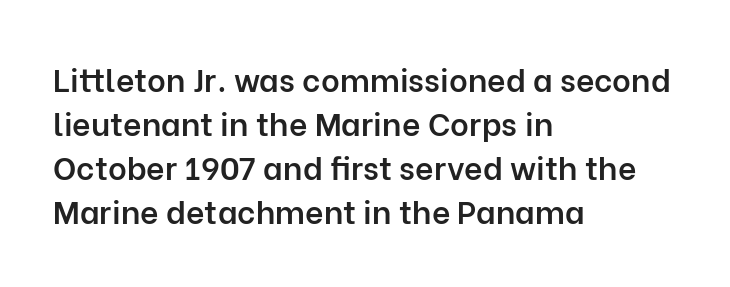
The image shows 32 px semibold sans-serif type, upright; set left-aligned, normal line spacing (1.38x), normal letter spacing, not underlined; low stroke contrast and a medium x-height.
